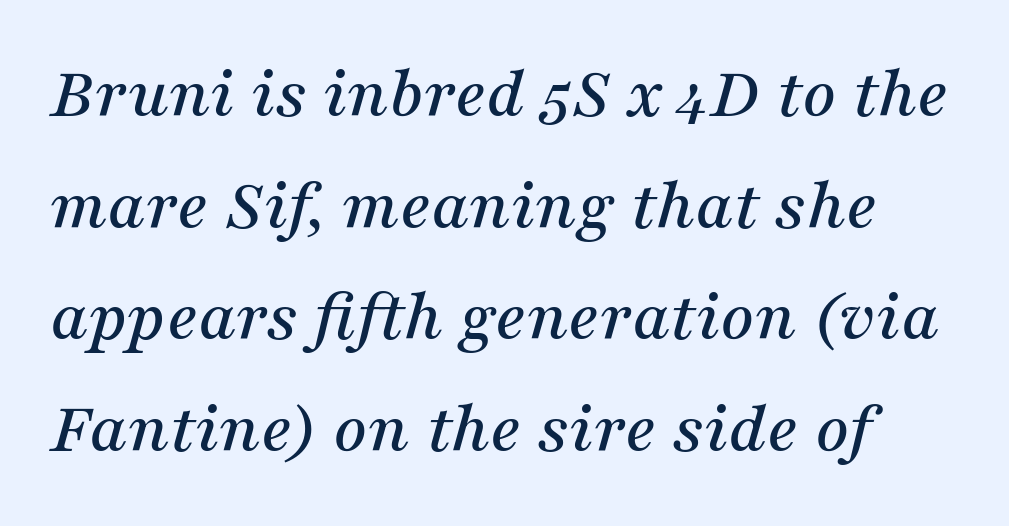
The image shows 74 px serif type, italic (leaning right); set normal line spacing (1.51x), normal letter spacing, not underlined; medium stroke contrast and a medium x-height.
